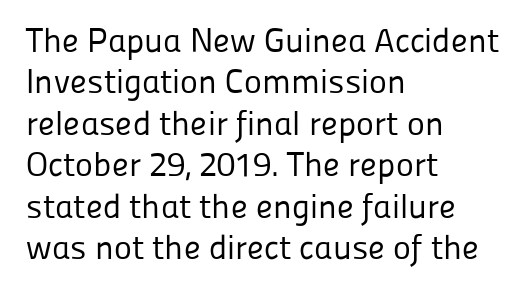
{"serif": "no", "italic": "no", "bold": "no", "weight": "regular", "width": "normal", "stroke_contrast": "low", "x_height": "medium", "monospaced": "no", "underline": "no", "align": "left", "line_spacing_ratio": 1.22, "letter_spacing": "normal", "letter_spacing_em": 0.0, "glyph_px": 34}
